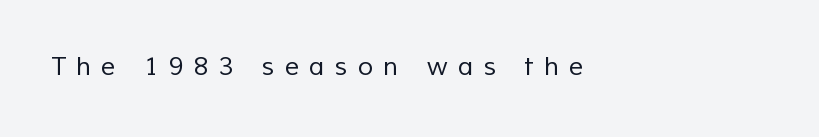
Q: Is the text bold? A: No.
Q: Is the text underlined? A: No.
Q: How is the paragraph aligned? A: Left-aligned.
Q: Is the spacing between letters normal or unusually wide? A: Unusually wide.
